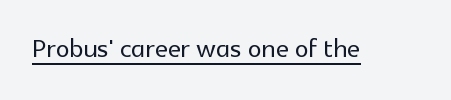
Regarding serifs, this sample does without them. Spacing between characters is what you'd get straight out of the box. The passage shown is typed in a proportional face where columns would drift. When letters stand straight like this, we call the style roman or upright. The lettering is marked with a stroke running underneath it.
